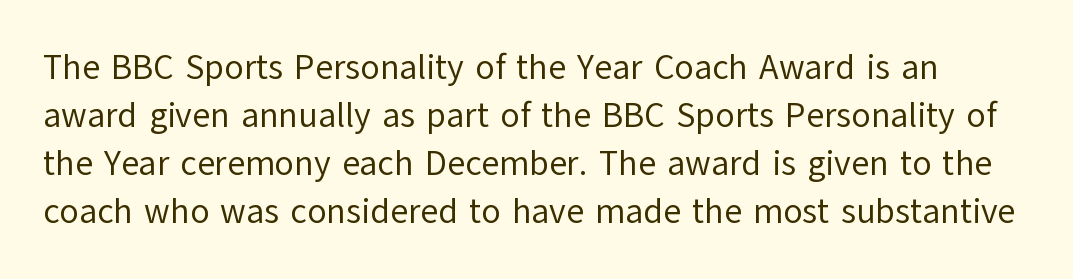
The image shows 35 px regular-weight sans-serif type, upright; set normal line spacing (1.37x), normal letter spacing, not underlined; low stroke contrast and a medium x-height.
